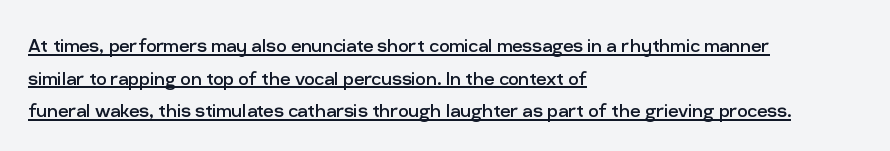
Q: Is the text bold? A: No.
Q: Is the text italic (slanted)? A: No, it is upright.
Q: Is the text underlined? A: Yes.
Q: How is the paragraph aligned? A: Left-aligned.
Q: Is the spacing between letters normal or unusually wide? A: Normal.
Q: Is the spacing between lines tight, normal or loose? A: Normal.
